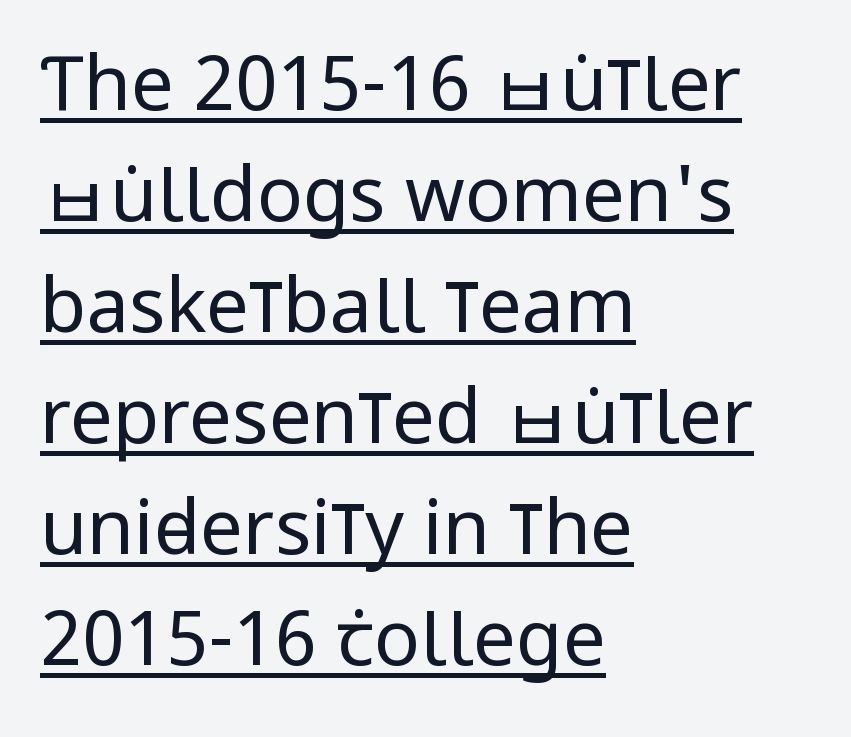
Q: Is the text bold? A: No.
Q: Is the text italic (slanted)? A: No, it is upright.
Q: Is the typeface a serif or a sans-serif typeface? A: Sans-serif.
Q: Is the text underlined? A: Yes.
Q: How is the paragraph aligned? A: Left-aligned.
Q: Is the spacing between letters normal or unusually wide? A: Normal.
Q: Is the spacing between lines tight, normal or loose? A: Normal.
Q: Width (condensed, normal, or wide)? A: Condensed.
Q: Stroke contrast? A: Low.
Q: x-height? A: Large.
Q: Monospaced? A: No.
